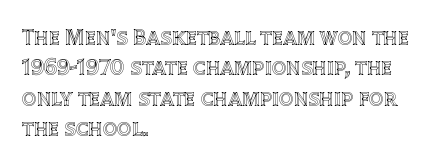
{"italic": "no", "underline": "no", "align": "left", "line_spacing": "normal", "line_spacing_ratio": 1.32, "letter_spacing": "normal", "letter_spacing_em": 0.0, "glyph_px": 23}
